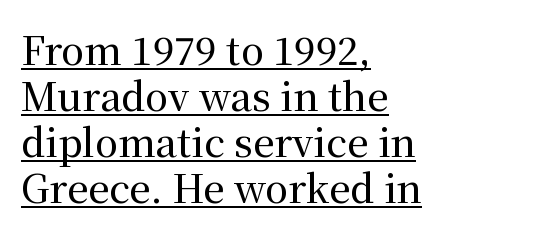
Is there any slant? The stems are plumb. These lines are set flush left with a ragged right edge. Type style note: has serifs. The string is rendered with underlining switched on. Look at the tracking — it's just the regular setting, nothing added.
